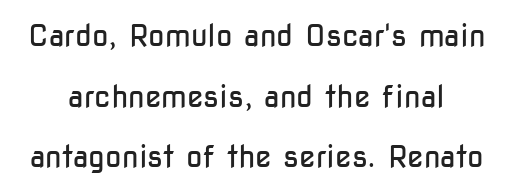
The image shows 30 px regular-weight, condensed sans-serif type, upright; set loose line spacing (2.02x), normal letter spacing, not underlined; low stroke contrast and a medium x-height.
